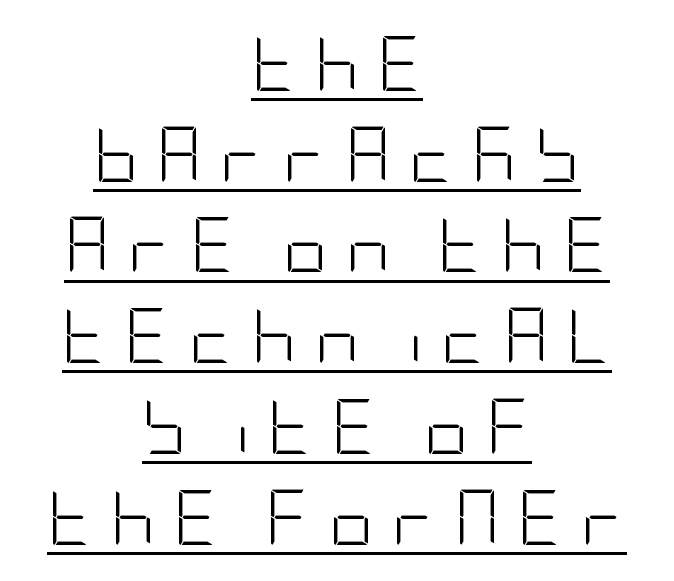
Q: Is the text bold? A: No.
Q: Is the text italic (slanted)? A: No, it is upright.
Q: Is the typeface a serif or a sans-serif typeface? A: Sans-serif.
Q: Is the text underlined? A: Yes.
Q: How is the paragraph aligned? A: Centered.
Q: Is the spacing between letters normal or unusually wide? A: Unusually wide.
Q: Is the spacing between lines tight, normal or loose? A: Normal.
Q: Width (condensed, normal, or wide)? A: Condensed.
Q: Stroke contrast? A: Low.
Q: x-height? A: Large.
